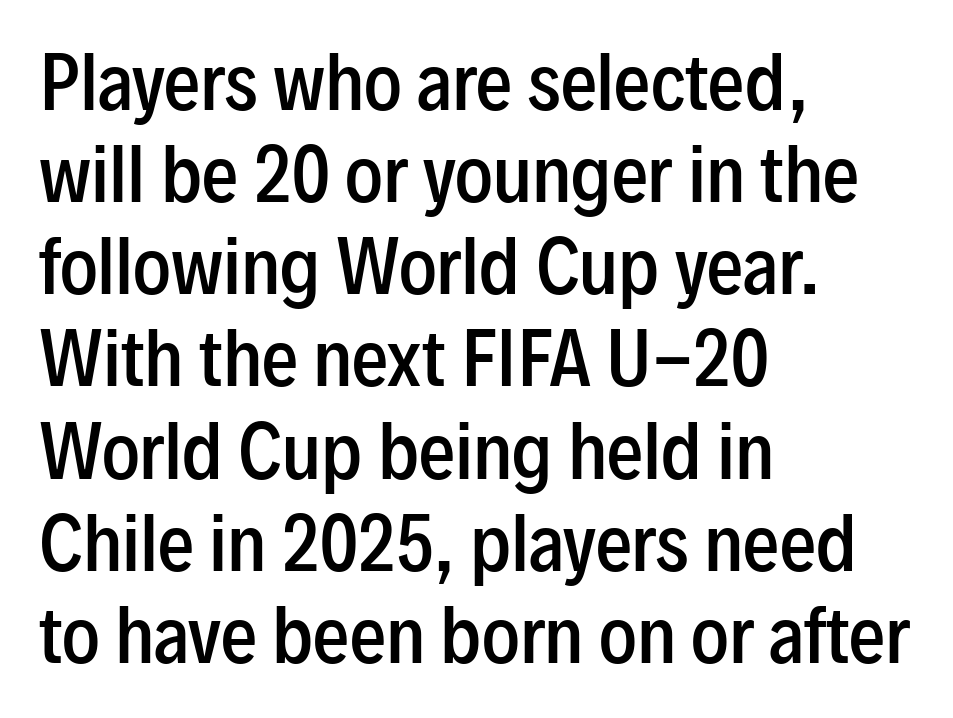
The image shows 72 px semibold, condensed sans-serif type, upright; set left-aligned, normal line spacing (1.28x), normal letter spacing, not underlined; low stroke contrast and a medium x-height.
